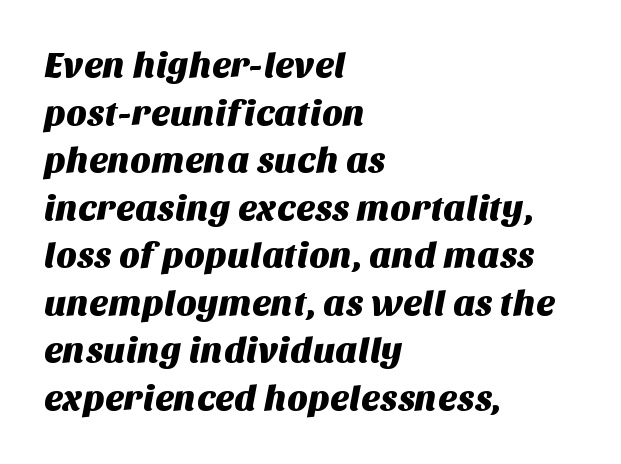
Underline: absent. This block has exactly the height ordinary leading produces. Are there feet on the stems? There aren't — it's a sans. What stands out about the letter spacing? Nothing — it is the standard amount. The passage is arranged the way most books set body copy — flush left.
